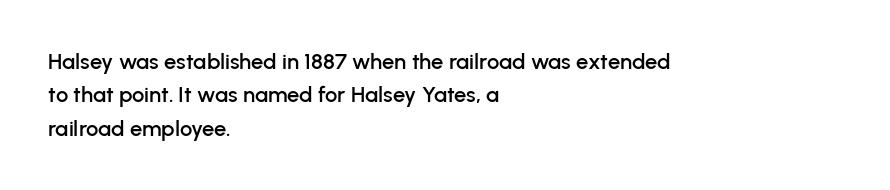
{"italic": "no", "underline": "no", "align": "left", "line_spacing": "normal", "line_spacing_ratio": 1.52, "letter_spacing": "normal", "letter_spacing_em": 0.0, "glyph_px": 22}
